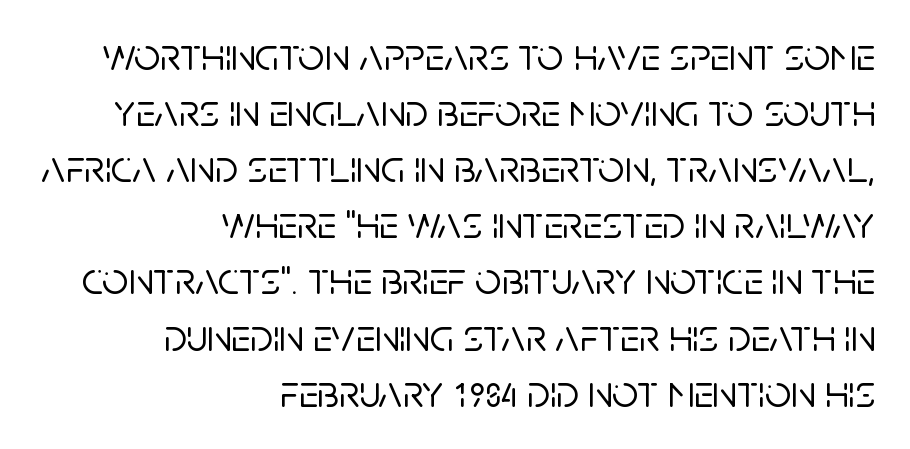
Q: Is the text italic (slanted)? A: No, it is upright.
Q: Is the typeface a serif or a sans-serif typeface? A: Sans-serif.
Q: Is the text underlined? A: No.
Q: How is the paragraph aligned? A: Right-aligned.
Q: Is the spacing between letters normal or unusually wide? A: Normal.
Q: Width (condensed, normal, or wide)? A: Normal.
Q: Stroke contrast? A: Low.
Q: x-height? A: Large.
Q: Monospaced? A: No.
